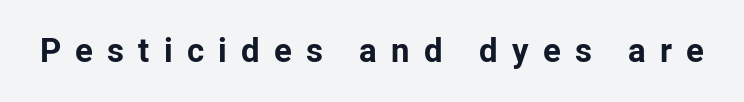
Q: Is the text bold? A: Yes.
Q: Is the text italic (slanted)? A: No, it is upright.
Q: Is the typeface a serif or a sans-serif typeface? A: Sans-serif.
Q: Is the text underlined? A: No.
Q: Is the spacing between letters normal or unusually wide? A: Unusually wide.
Q: Width (condensed, normal, or wide)? A: Normal.
Q: Stroke contrast? A: Low.
Q: x-height? A: Medium.
Q: Monospaced? A: No.
